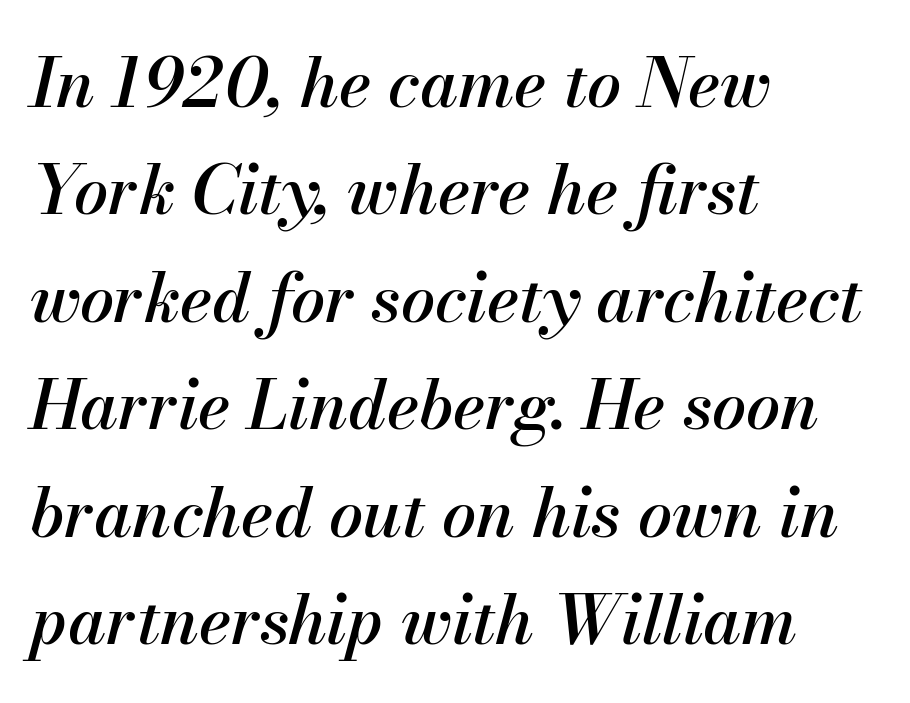
Spacing verdict: proportional, widths tailored to each character. Has an underline been added? It has not. When letters slant like this, we call the style italic. Reading down the column, the eye jumps a familiar distance to each next line.
